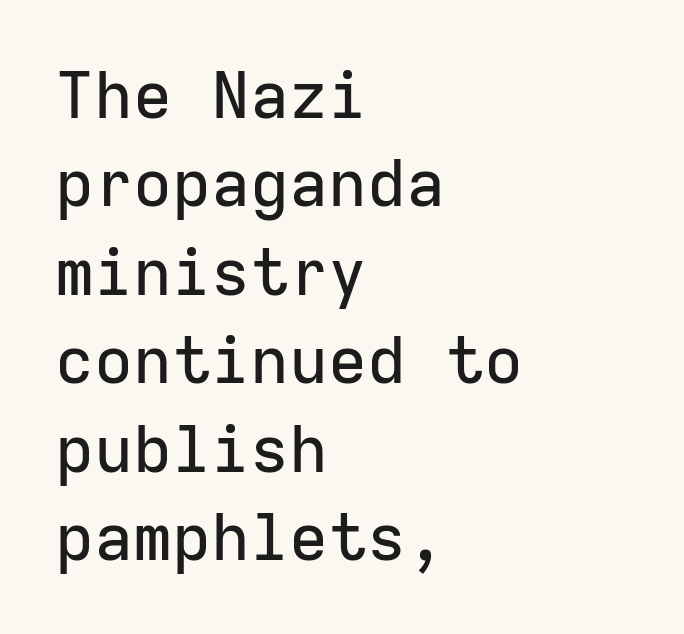
Q: Is the text italic (slanted)? A: No, it is upright.
Q: Is the typeface a serif or a sans-serif typeface? A: Sans-serif.
Q: Is the text underlined? A: No.
Q: How is the paragraph aligned? A: Left-aligned.
Q: Is the spacing between letters normal or unusually wide? A: Normal.
Q: Is the spacing between lines tight, normal or loose? A: Normal.
Q: Width (condensed, normal, or wide)? A: Normal.
Q: Stroke contrast? A: Low.
Q: x-height? A: Medium.
Q: Monospaced? A: Yes.
